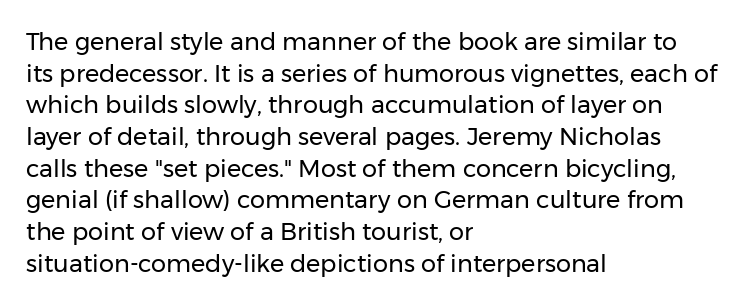
{"italic": "no", "bold": "no", "underline": "no", "align": "left", "line_spacing": "normal", "line_spacing_ratio": 1.32, "letter_spacing": "normal", "letter_spacing_em": 0.0, "glyph_px": 24}
